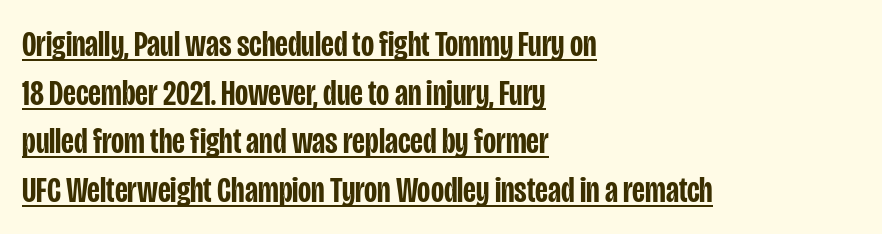
The font's upright variant was chosen for this text. The typesetter has applied underlining to the passage shown. Spacing verdict: proportional, widths tailored to each character. The line-height multiplier appears to be the usual default. Where is the straight margin? On the left. Nothing sits at the stroke ends, so this counts as sans-serif.
